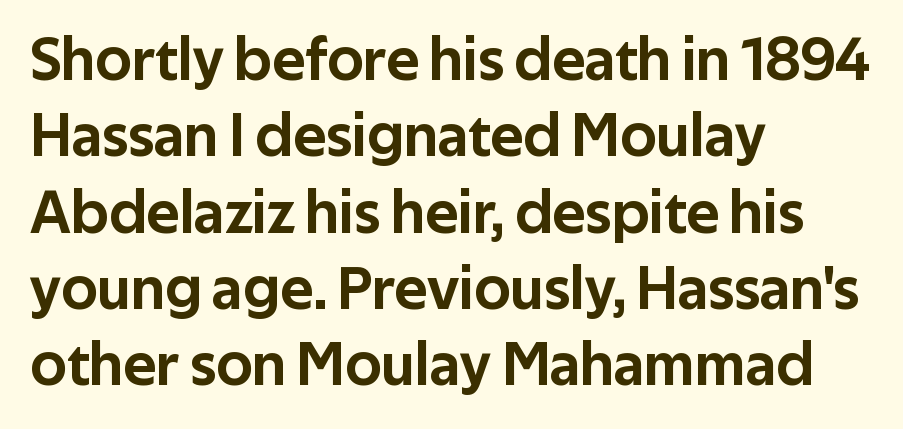
These lines stack with their left ends in a neat column. These lines are composed in type without serifs. A typesetter would call this zero additional tracking. You could not count columns in this text — the font is proportionally spaced. Unmarked baselines from the first word to the last.
